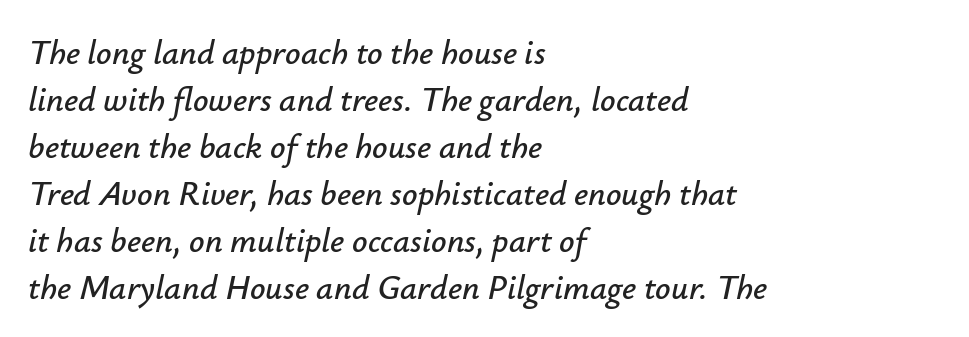
This rendering features lettering with no underline. Short and long lines alike share a common starting point at left. Italic: yes, the glyphs are oblique. Evenly set lines give the paragraph a standard silhouette.
